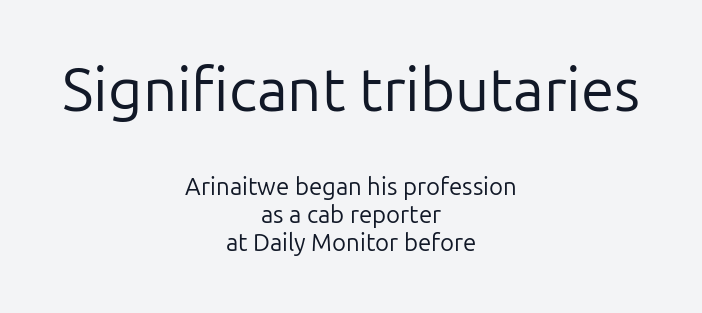
The letters advance in unequal steps, a hallmark of proportional type. Size contrast runs from large at the top to small at the bottom. Each line is balanced around a shared central axis. A roman cut, with each character standing at attention. Short note: letters normally spaced.
